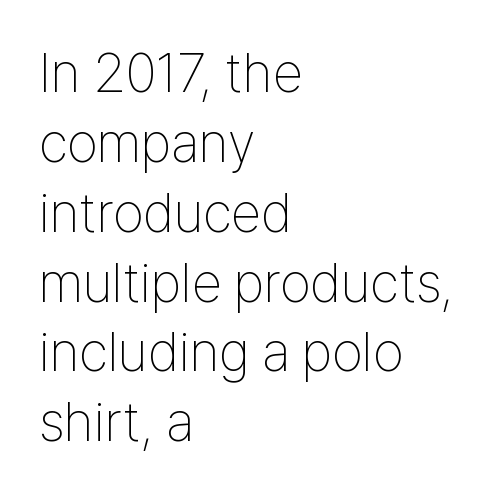
{"serif": "no", "italic": "no", "bold": "no", "weight": "thin", "width": "condensed", "stroke_contrast": "low", "x_height": "medium", "monospaced": "no", "underline": "no", "align": "left", "line_spacing": "normal", "line_spacing_ratio": 1.27, "letter_spacing": "normal", "letter_spacing_em": 0.0, "glyph_px": 55}
